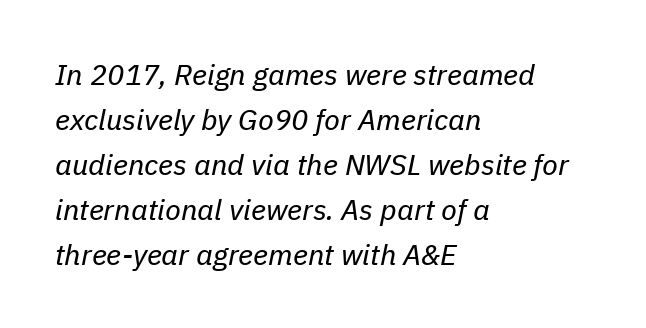
The image shows 29 px regular-weight type, italic (leaning right); set left-aligned, normal line spacing (1.55x), normal letter spacing, not underlined; low stroke contrast and a medium x-height.
